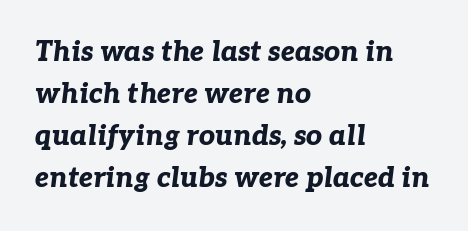
Q: Is the text bold? A: Yes.
Q: Is the text italic (slanted)? A: Yes, it leans right by about 7 degrees.
Q: Is the text underlined? A: No.
Q: How is the paragraph aligned? A: Left-aligned.
Q: Is the spacing between letters normal or unusually wide? A: Normal.
Q: Is the spacing between lines tight, normal or loose? A: Normal.
Q: Width (condensed, normal, or wide)? A: Normal.
Q: Stroke contrast? A: Low.
Q: x-height? A: Medium.
Q: Monospaced? A: No.
